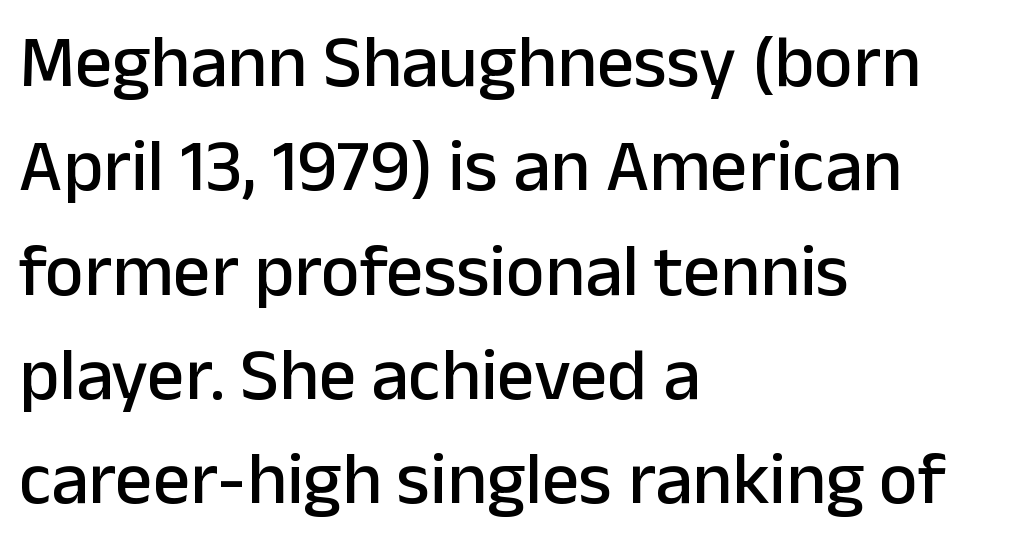
Q: Is the text italic (slanted)? A: No, it is upright.
Q: Is the typeface a serif or a sans-serif typeface? A: Sans-serif.
Q: Is the text underlined? A: No.
Q: How is the paragraph aligned? A: Left-aligned.
Q: Is the spacing between letters normal or unusually wide? A: Normal.
Q: Is the spacing between lines tight, normal or loose? A: Normal.
Q: Width (condensed, normal, or wide)? A: Normal.
Q: Stroke contrast? A: Low.
Q: x-height? A: Medium.
Q: Monospaced? A: No.
